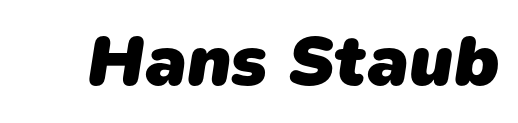
{"serif": "no", "bold": "yes", "weight": "heavy", "width": "normal", "stroke_contrast": "low", "x_height": "medium", "monospaced": "no", "underline": "no", "letter_spacing": "normal", "letter_spacing_em": 0.0, "glyph_px": 72}
